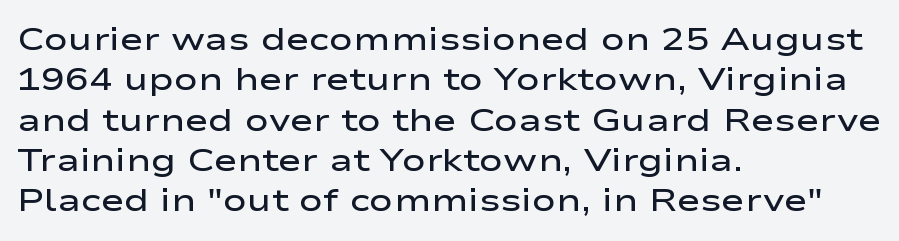
Line spacing here is normal. The designer went with a sans here, leaving each stem footless. You could call the tracking neutral — neither tight nor loose. The ragged edge is on the right, which tells us the setting is flush left.
